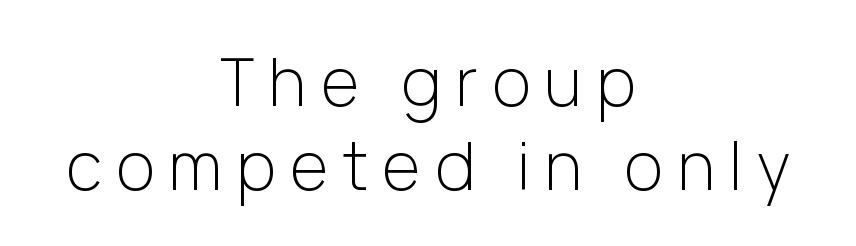
Each new line begins a customary step beneath the previous one. Posture: straight, roman, zero tilt. Stems and bowls with no extra thickness — not bold. Just letters on the line, the space beneath them empty. This sample has the flowing, uneven cadence of proportional lettering. The gaps between neighbouring characters are conspicuously large.
